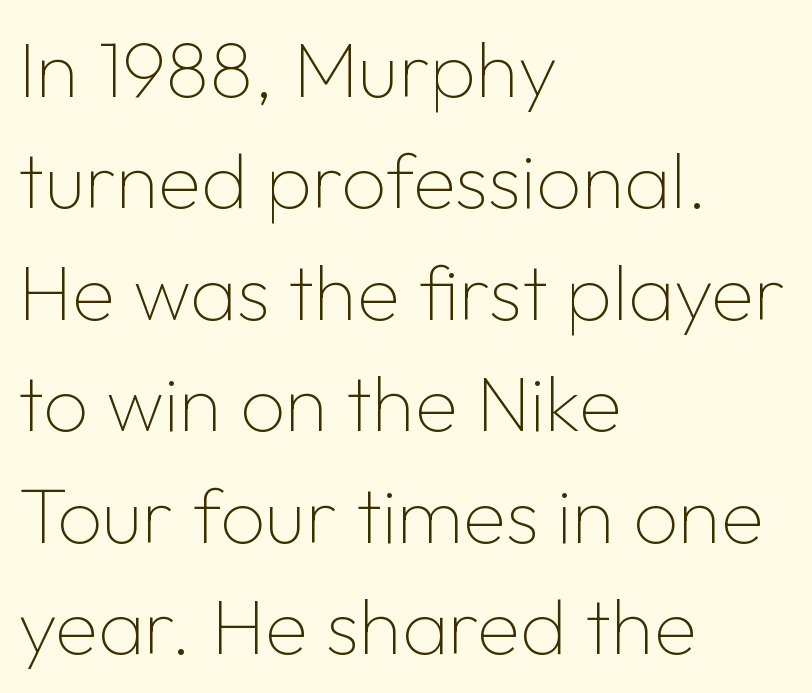
Q: Is the text bold? A: No.
Q: Is the text italic (slanted)? A: No, it is upright.
Q: Is the typeface a serif or a sans-serif typeface? A: Sans-serif.
Q: Is the text underlined? A: No.
Q: How is the paragraph aligned? A: Left-aligned.
Q: Is the spacing between letters normal or unusually wide? A: Normal.
Q: Is the spacing between lines tight, normal or loose? A: Normal.
Q: Width (condensed, normal, or wide)? A: Normal.
Q: Stroke contrast? A: Low.
Q: x-height? A: Medium.
Q: Monospaced? A: No.
